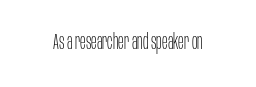
The image shows 21 px text type, upright; set normal letter spacing, not underlined.
